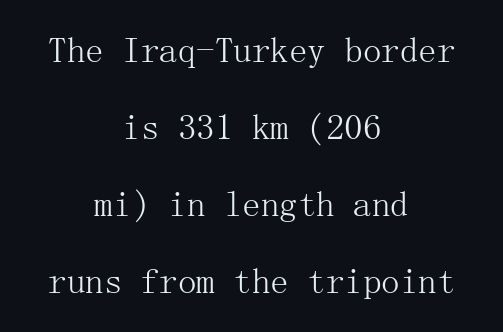
Q: Is the text bold? A: No.
Q: Is the text italic (slanted)? A: No, it is upright.
Q: Is the typeface a serif or a sans-serif typeface? A: Serif.
Q: Is the text underlined? A: No.
Q: How is the paragraph aligned? A: Centered.
Q: Is the spacing between letters normal or unusually wide? A: Normal.
Q: Is the spacing between lines tight, normal or loose? A: Loose.
Q: Width (condensed, normal, or wide)? A: Normal.
Q: Stroke contrast? A: Medium.
Q: x-height? A: Medium.
